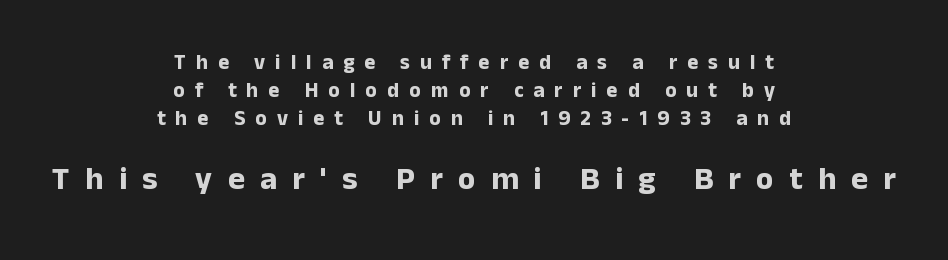
The letterforms stand isolated, each surrounded by extra space. Varying glyph widths throughout — classic text-font behaviour. Quick note: not italic, upright. The paragraph has two soft edges and a firm central axis.
